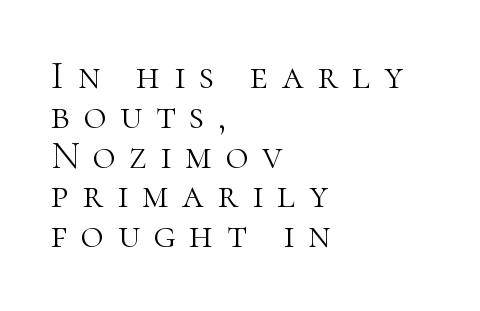
{"serif": "yes", "italic": "no", "bold": "no", "weight": "light", "width": "normal", "stroke_contrast": "high", "x_height": "medium", "monospaced": "no", "underline": "no", "align": "left", "line_spacing": "tight", "line_spacing_ratio": 1.02, "letter_spacing": "wide", "letter_spacing_em": 0.35, "glyph_px": 39}
